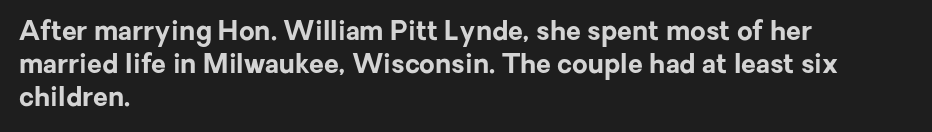
Words float on clear page, feet unadorned. Does the lettering tilt? It doesn't — this is upright. Visually the block forms a straight wall on the left and a jagged coastline on the right. These words are printed bold, with thick strokes throughout. Characters follow at the spacing the type designer built in.
